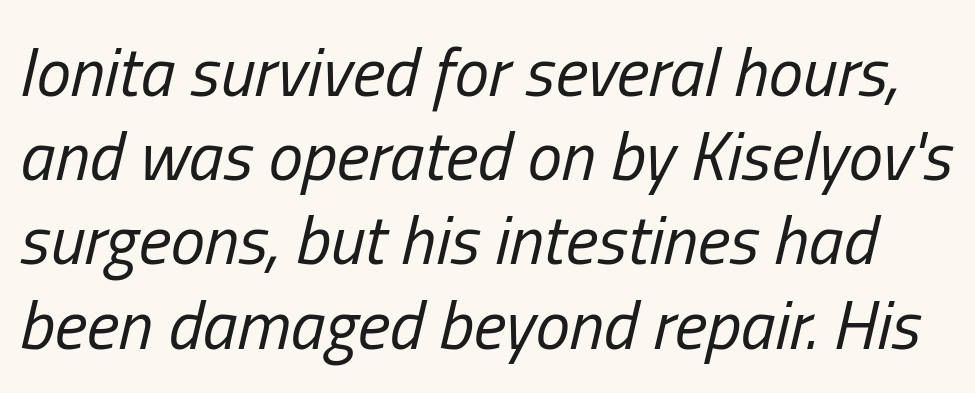
{"italic": "yes", "lean": "right", "slant_degrees": 13, "bold": "no", "weight": "regular", "width": "condensed", "stroke_contrast": "low", "x_height": "medium", "monospaced": "no", "underline": "no", "line_spacing_ratio": 1.22, "letter_spacing": "normal", "letter_spacing_em": 0.0, "glyph_px": 69}
